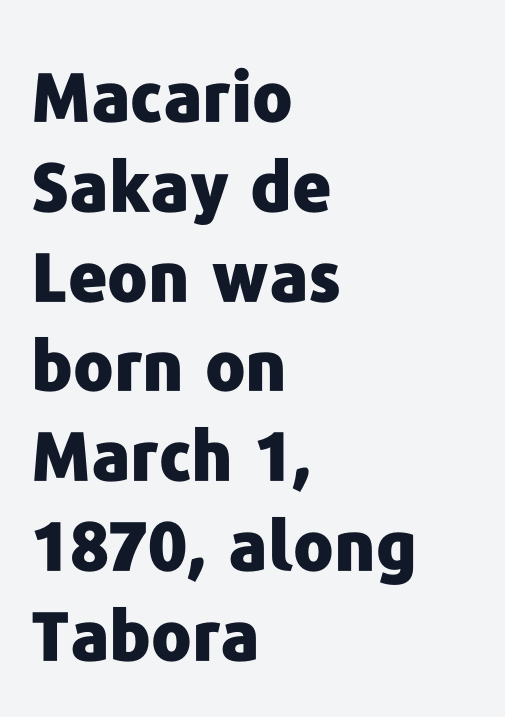
Q: Is the text bold? A: Yes.
Q: Is the text italic (slanted)? A: No, it is upright.
Q: Is the typeface a serif or a sans-serif typeface? A: Sans-serif.
Q: Is the text underlined? A: No.
Q: How is the paragraph aligned? A: Left-aligned.
Q: Is the spacing between letters normal or unusually wide? A: Normal.
Q: Is the spacing between lines tight, normal or loose? A: Normal.
Q: Width (condensed, normal, or wide)? A: Normal.
Q: Stroke contrast? A: Low.
Q: x-height? A: Medium.
Q: Monospaced? A: No.
